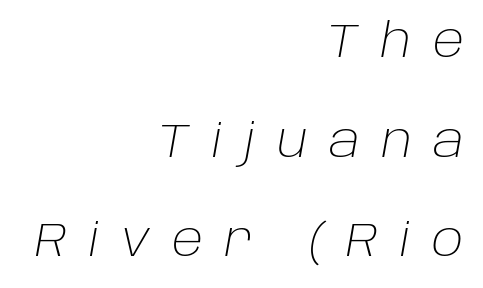
The image shows 47 px light type, italic (leaning right); set right-aligned, loose line spacing (2.12x), unusually wide letter spacing (+0.46 em), not underlined; low stroke contrast and a large x-height.
